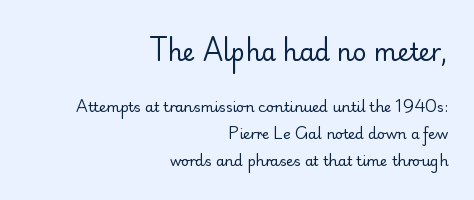
Q: Is the text bold? A: No.
Q: Is the text italic (slanted)? A: No, it is upright.
Q: Is the text underlined? A: No.
Q: How is the paragraph aligned? A: Right-aligned.
Q: Is the spacing between letters normal or unusually wide? A: Normal.
Q: Is the spacing between lines tight, normal or loose? A: Loose.
Q: Which block of text is set in a larger size, the first (top) or the second (bottom)? A: The first (top) one.
